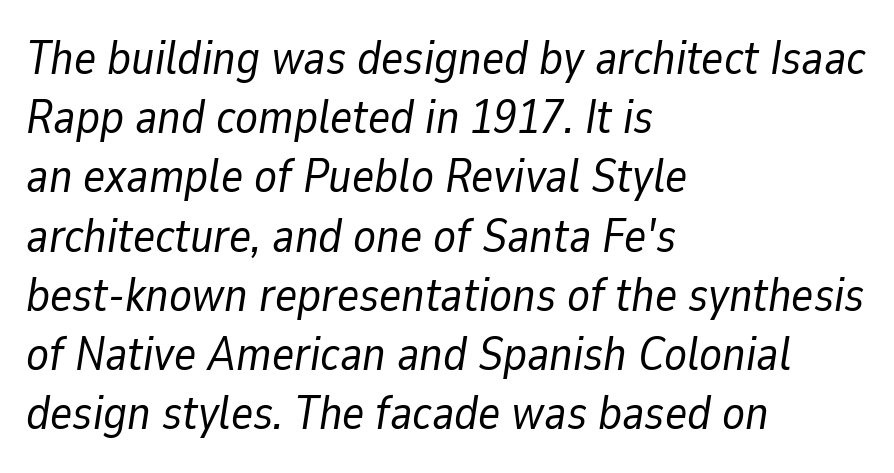
Q: Is the text bold? A: No.
Q: Is the text italic (slanted)? A: Yes, it leans right by about 9 degrees.
Q: Is the text underlined? A: No.
Q: How is the paragraph aligned? A: Left-aligned.
Q: Is the spacing between letters normal or unusually wide? A: Normal.
Q: Is the spacing between lines tight, normal or loose? A: Normal.
Q: Width (condensed, normal, or wide)? A: Normal.
Q: Stroke contrast? A: Low.
Q: x-height? A: Medium.
Q: Monospaced? A: No.
